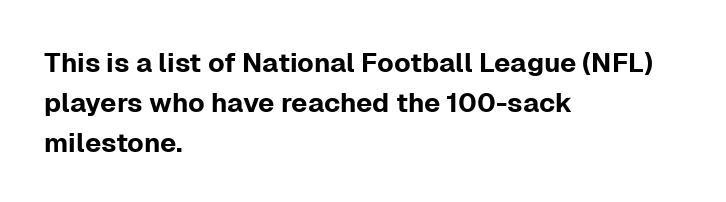
The image shows 27 px text type, upright; set left-aligned, normal line spacing (1.49x), normal letter spacing, not underlined.
